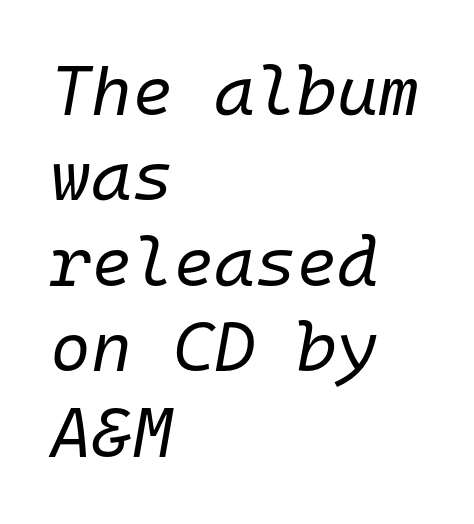
Q: Is the text bold? A: No.
Q: Is the text italic (slanted)? A: Yes, it leans right by about 10 degrees.
Q: Is the text underlined? A: No.
Q: How is the paragraph aligned? A: Left-aligned.
Q: Is the spacing between letters normal or unusually wide? A: Normal.
Q: Width (condensed, normal, or wide)? A: Normal.
Q: Stroke contrast? A: Low.
Q: x-height? A: Medium.
Q: Monospaced? A: Yes.
